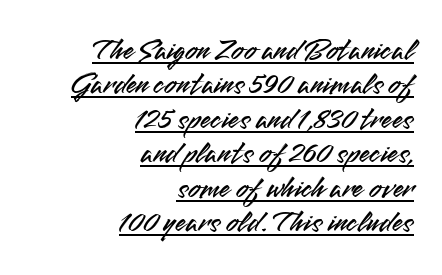
Q: Is the text italic (slanted)? A: Yes.
Q: Is the typeface a serif or a sans-serif typeface? A: Sans-serif.
Q: Is the text underlined? A: Yes.
Q: How is the paragraph aligned? A: Right-aligned.
Q: Is the spacing between letters normal or unusually wide? A: Normal.
Q: Is the spacing between lines tight, normal or loose? A: Tight.
Q: Width (condensed, normal, or wide)? A: Normal.
Q: Stroke contrast? A: Medium.
Q: x-height? A: Small.
Q: Monospaced? A: No.
